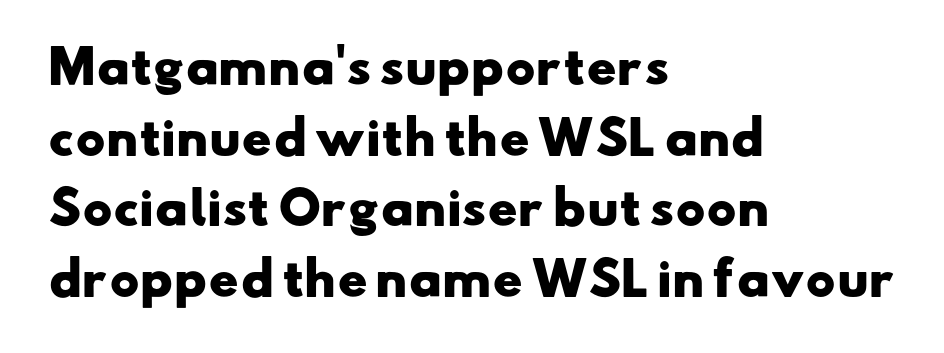
The image shows 45 px heavy, wide sans-serif type; set left-aligned, normal line spacing (1.57x), normal letter spacing, not underlined; low stroke contrast and a small x-height.
